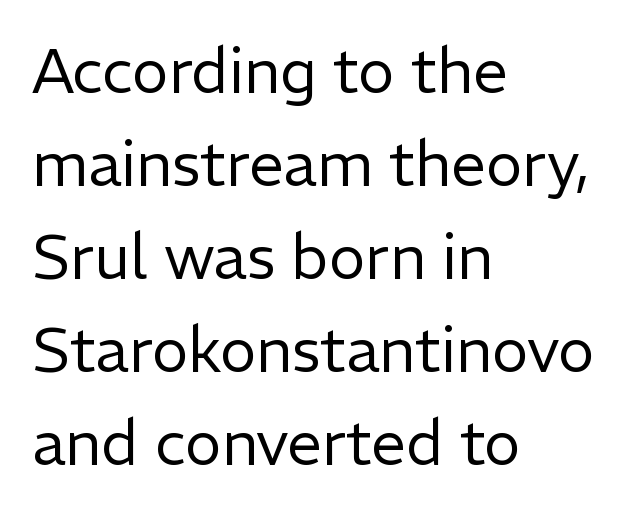
{"serif": "no", "italic": "no", "bold": "no", "weight": "regular", "width": "normal", "stroke_contrast": "low", "x_height": "medium", "monospaced": "no", "underline": "no", "align": "left", "line_spacing": "normal", "line_spacing_ratio": 1.5, "letter_spacing": "normal", "letter_spacing_em": 0.0, "glyph_px": 62}
